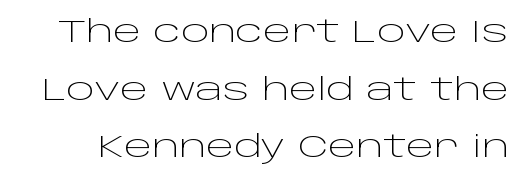
{"serif": "no", "italic": "no", "bold": "no", "weight": "light", "width": "wide", "stroke_contrast": "low", "x_height": "large", "monospaced": "no", "underline": "no", "line_spacing": "loose", "line_spacing_ratio": 1.92, "letter_spacing": "normal", "letter_spacing_em": 0.0, "glyph_px": 30}
